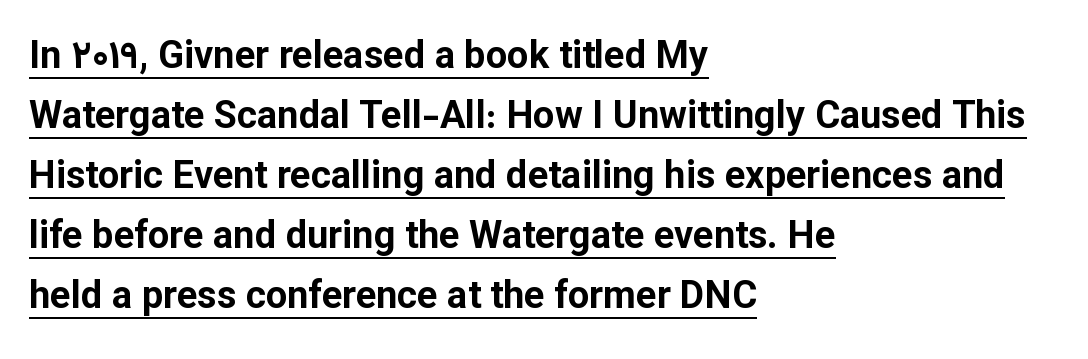
These lines stack with their left ends in a neat column. Every letter is thick-stroked: bold, no question. You could call the tracking neutral — neither tight nor loose. Unlike italic type, these characters show no tilt at all. Note: no serifs on the glyphs. Glance below the letters and you will spot a drawn line.
